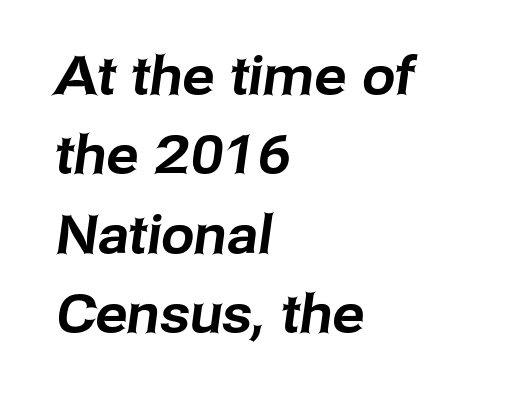
The image shows 53 px sans-serif type; set left-aligned, normal line spacing (1.5x), normal letter spacing, not underlined; low stroke contrast and a medium x-height.
